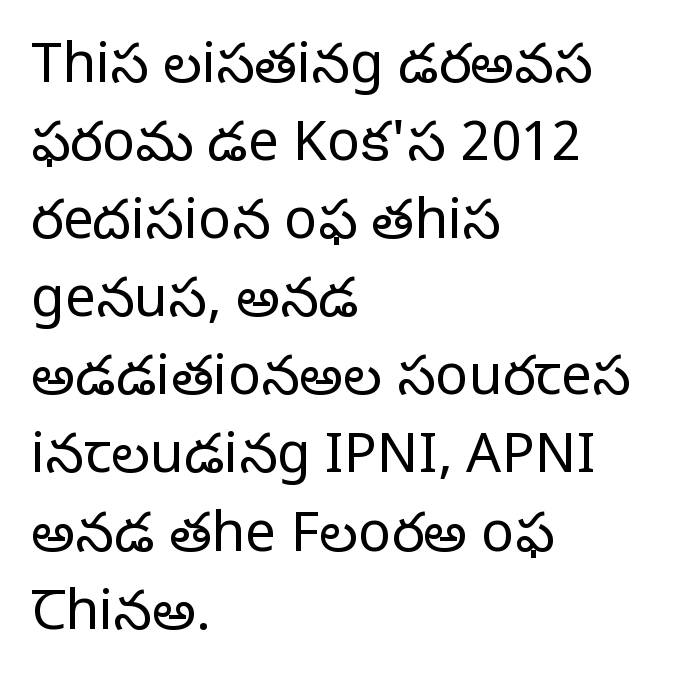
{"serif": "yes", "italic": "no", "bold": "no", "weight": "regular", "width": "normal", "stroke_contrast": "low", "x_height": "large", "monospaced": "no", "underline": "no", "align": "left", "line_spacing": "normal", "line_spacing_ratio": 1.42, "letter_spacing": "normal", "letter_spacing_em": 0.0, "glyph_px": 55}
